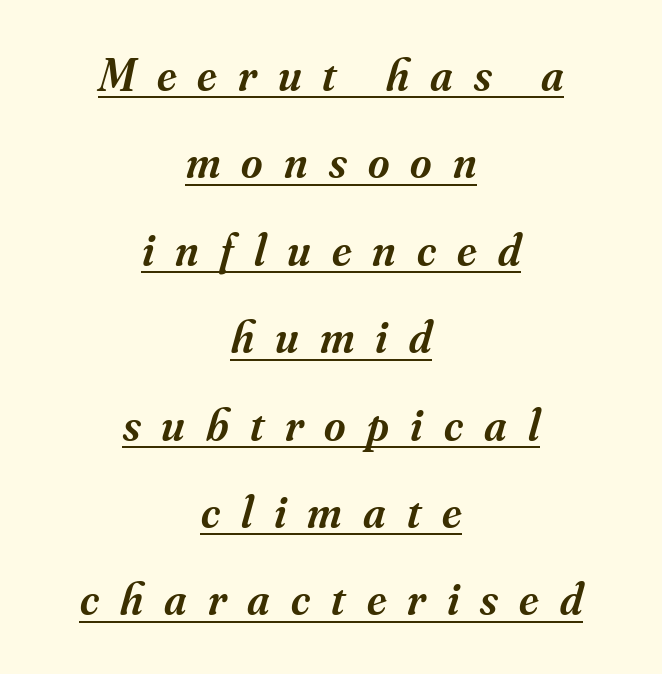
Q: Is the text bold? A: Semi-bold.
Q: Is the text italic (slanted)? A: Yes, it leans right by about 16 degrees.
Q: Is the typeface a serif or a sans-serif typeface? A: Serif.
Q: Is the text underlined? A: Yes.
Q: How is the paragraph aligned? A: Centered.
Q: Is the spacing between letters normal or unusually wide? A: Unusually wide.
Q: Is the spacing between lines tight, normal or loose? A: Loose.
Q: Width (condensed, normal, or wide)? A: Normal.
Q: Stroke contrast? A: Medium.
Q: x-height? A: Small.
Q: Monospaced? A: No.
